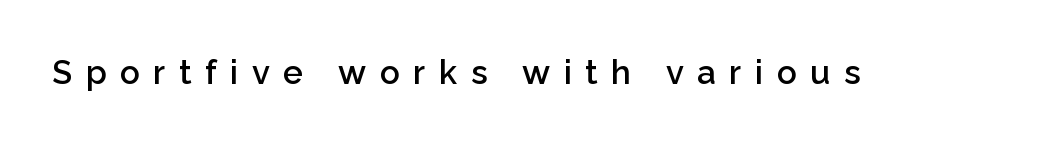
Students, this is semibold: more ink than regular, less than bold. Nobody drew a line under any word here. The lettering holds an erect, upright posture throughout. The face used here is proportionally spaced, like ordinary book or web type. The designer went with a sans here, leaving each stem footless.
